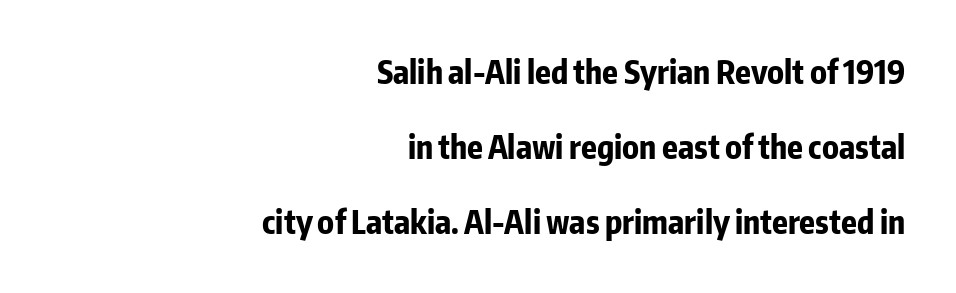
{"serif": "no", "italic": "no", "bold": "yes", "weight": "bold", "width": "condensed", "stroke_contrast": "low", "x_height": "medium", "monospaced": "no", "underline": "no", "align": "right", "line_spacing": "loose", "line_spacing_ratio": 2.34, "letter_spacing": "normal", "letter_spacing_em": 0.0, "glyph_px": 32}
